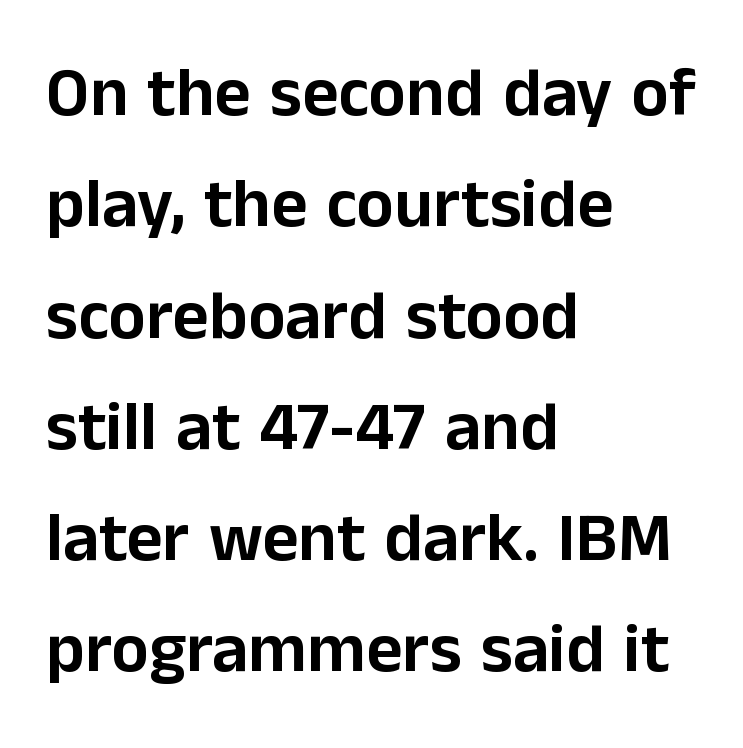
A typesetter would call this zero additional tracking. Plain, unruled lines of type. The lines sit at an ordinary, default distance from one another. Is this a fixed-width face? No — the glyphs have proportional, varying widths. Notice how the passage keeps a crisp vertical edge on the left only. These lines were composed using upright roman letters.
